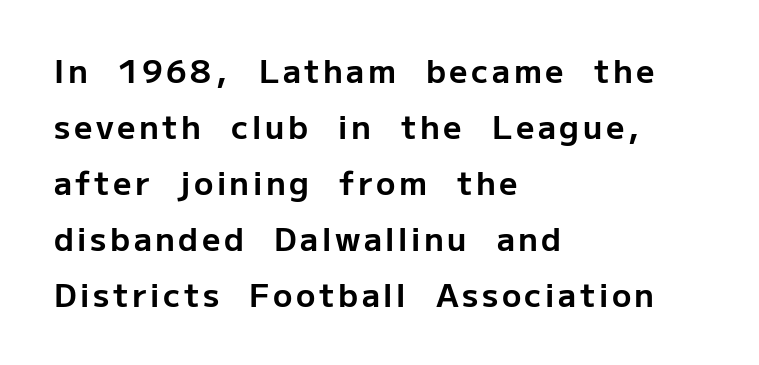
{"serif": "no", "italic": "no", "bold": "yes", "weight": "bold", "width": "normal", "stroke_contrast": "low", "x_height": "medium", "monospaced": "no", "underline": "no", "align": "left", "line_spacing_ratio": 1.75, "glyph_px": 32}
